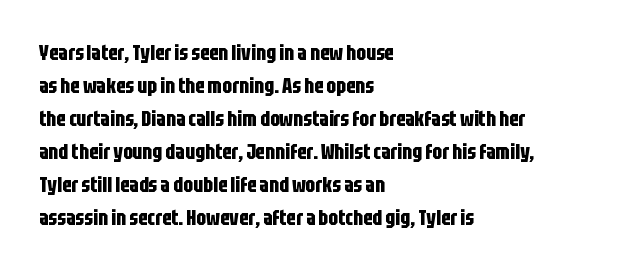
Q: Is the text bold? A: Yes.
Q: Is the text italic (slanted)? A: No, it is upright.
Q: Is the text underlined? A: No.
Q: How is the paragraph aligned? A: Left-aligned.
Q: Is the spacing between letters normal or unusually wide? A: Normal.
Q: Is the spacing between lines tight, normal or loose? A: Normal.
